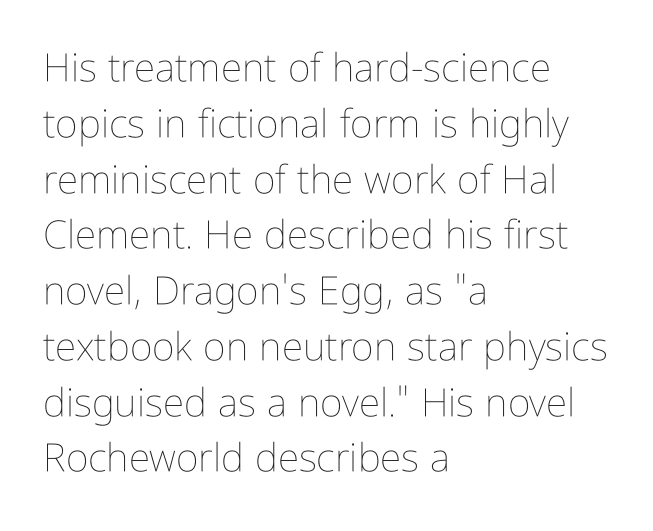
The image shows 39 px thin, condensed type, upright; set left-aligned, normal line spacing (1.43x), normal letter spacing, not underlined; low stroke contrast and a medium x-height.
